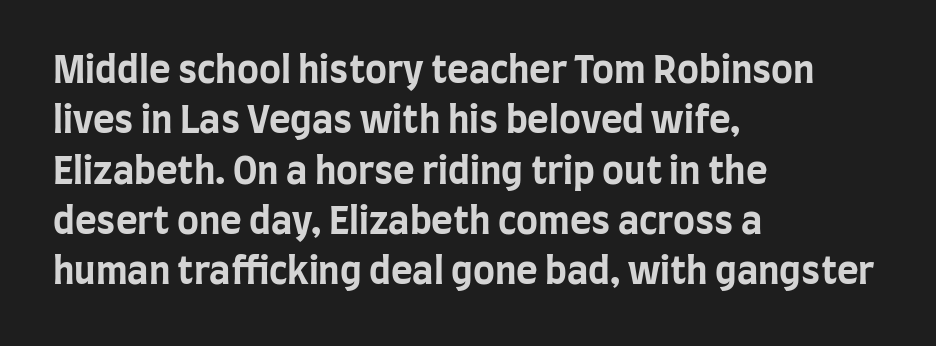
The image shows 37 px bold, condensed sans-serif type, upright; set left-aligned, normal line spacing (1.36x), normal letter spacing, not underlined; low stroke contrast and a large x-height.
